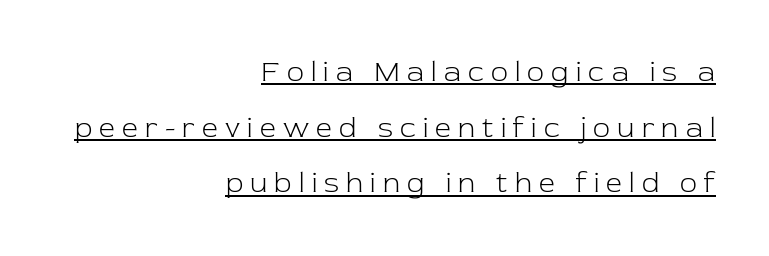
Q: Is the text bold? A: No.
Q: Is the text italic (slanted)? A: No, it is upright.
Q: Is the typeface a serif or a sans-serif typeface? A: Serif.
Q: Is the text underlined? A: Yes.
Q: How is the paragraph aligned? A: Right-aligned.
Q: Is the spacing between letters normal or unusually wide? A: Unusually wide.
Q: Is the spacing between lines tight, normal or loose? A: Loose.
Q: Width (condensed, normal, or wide)? A: Normal.
Q: Stroke contrast? A: Low.
Q: x-height? A: Medium.
Q: Monospaced? A: No.
